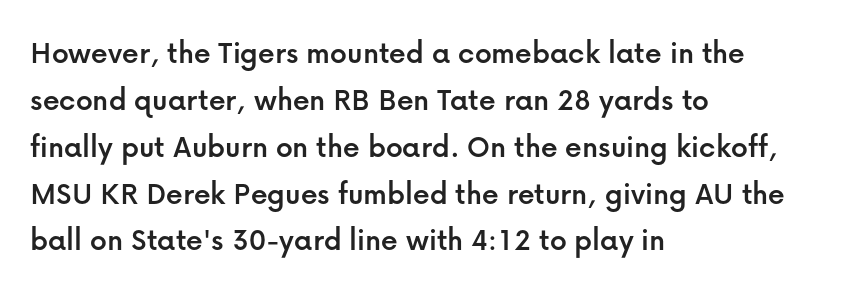
The image shows 33 px sans-serif type, upright; set left-aligned, normal line spacing (1.42x), normal letter spacing, not underlined; low stroke contrast and a medium x-height.
